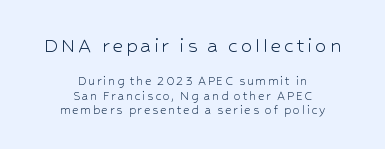
Q: Is the text bold? A: No.
Q: Is the text italic (slanted)? A: No, it is upright.
Q: Is the text underlined? A: No.
Q: How is the paragraph aligned? A: Centered.
Q: Is the spacing between lines tight, normal or loose? A: Tight.
Q: Which block of text is set in a larger size, the first (top) or the second (bottom)? A: The first (top) one.
